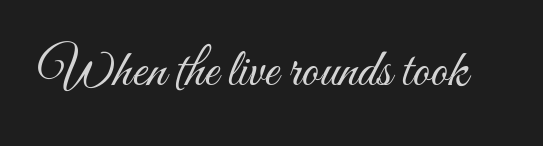
Letters have the restrained weight of plain body copy at most. Note the varied advance widths — an 'i' is clearly narrower than an 'm'. The space beneath each line is pristine and unruled. Is the letter spacing exaggerated? No — it looks like the ordinary default.
